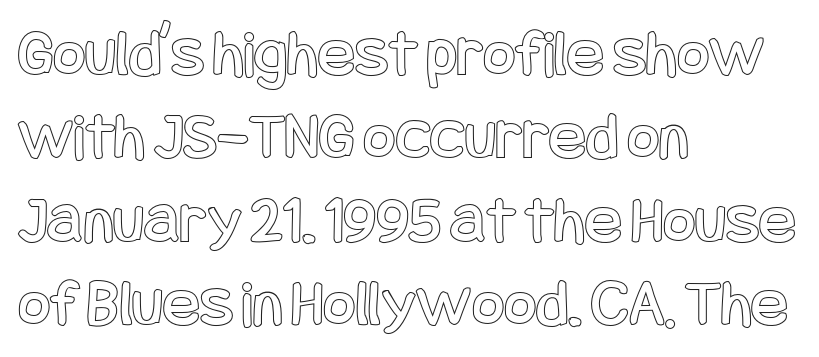
{"italic": "no", "width": "condensed", "x_height": "large", "underline": "no", "align": "left", "line_spacing_ratio": 1.21, "letter_spacing": "normal", "letter_spacing_em": 0.0, "glyph_px": 69}
